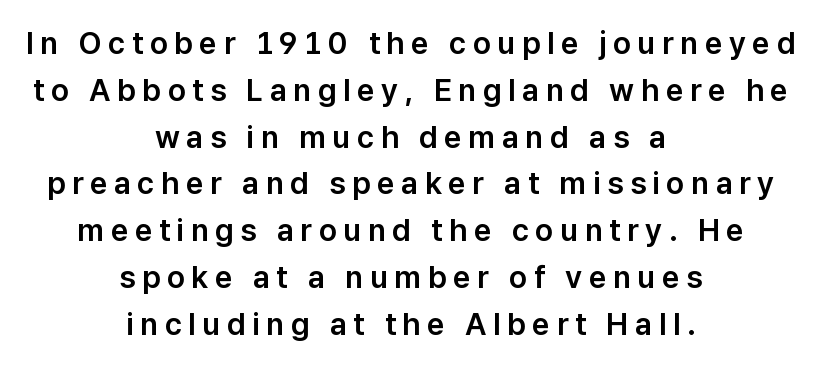
The image shows 31 px sans-serif type, upright; set centered, normal line spacing (1.51x), unusually wide letter spacing (+0.21 em), not underlined; low stroke contrast and a medium x-height.
